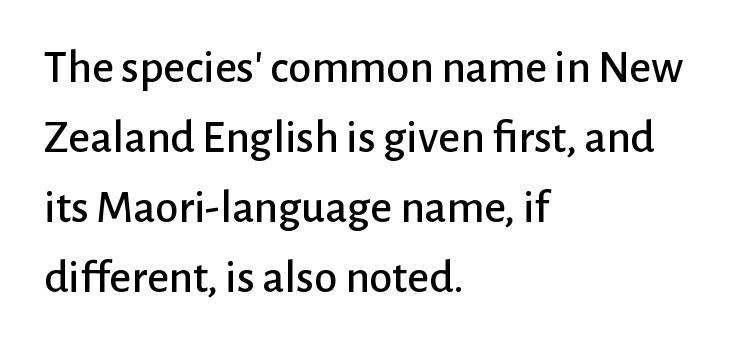
{"serif": "no", "italic": "no", "width": "normal", "stroke_contrast": "low", "x_height": "medium", "monospaced": "no", "underline": "no", "align": "left", "line_spacing": "normal", "line_spacing_ratio": 1.49, "letter_spacing": "normal", "letter_spacing_em": 0.0, "glyph_px": 47}
